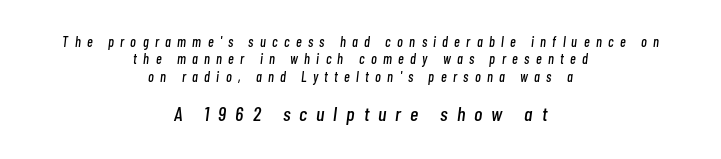
The image shows 20 px text type, italic (leaning right); set centered, normal line spacing (1.25x), unusually wide letter spacing (+0.45 em), not underlined; the second (bottom) block is 1.43x larger.
